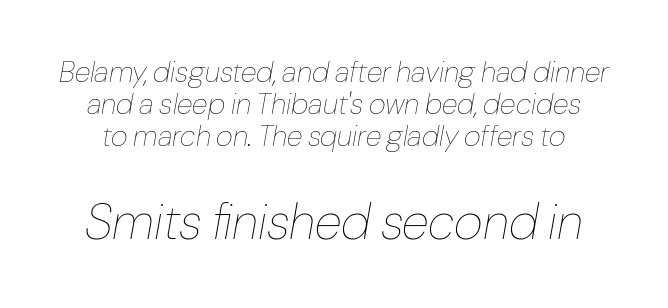
The image shows 50 px thin type, italic (leaning right); set tight line spacing (1.1x), normal letter spacing, not underlined; the second (bottom) block is 1.72x larger; low stroke contrast and a medium x-height.
